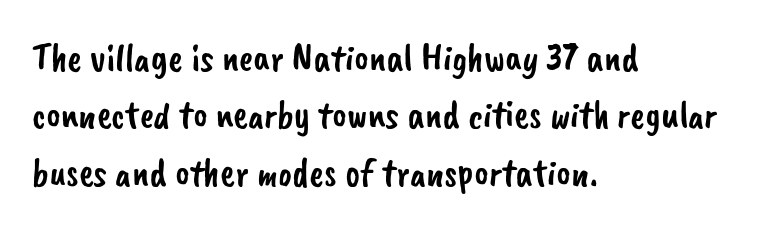
{"serif": "no", "width": "normal", "stroke_contrast": "low", "x_height": "small", "monospaced": "no", "underline": "no", "align": "left", "line_spacing": "normal", "line_spacing_ratio": 1.47, "letter_spacing": "normal", "letter_spacing_em": 0.0, "glyph_px": 39}
